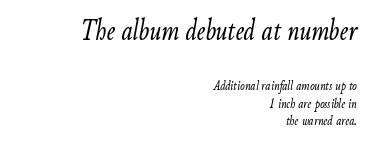
{"italic": "yes", "lean": "right", "slant_degrees": 9, "bold": "no", "weight": "light", "width": "condensed", "stroke_contrast": "low", "x_height": "small", "monospaced": "no", "underline": "no", "align": "right", "line_spacing_ratio": 1.24, "letter_spacing": "normal", "letter_spacing_em": 0.0, "larger_block": "first", "size_ratio": 2.14, "glyph_px": 30}
